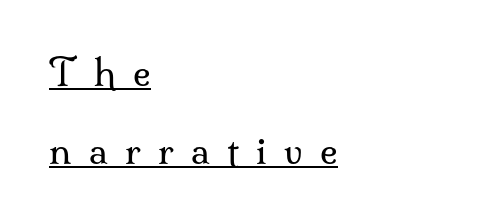
The passage shown is not bold in any degree. Whoever set this chose breathing room over compactness in the vertical rhythm. Caption: lettering with a line underneath. The passage shown has open, widely tracked lettering throughout. Think of a printed novel: that variable character pitch is what you see here.
